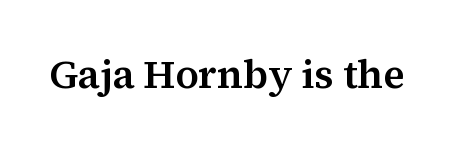
Bare-footed words on every line. Upright lettering throughout. Stroke terminals: seriffed. The passage shown is typed in a proportional face where columns would drift.
